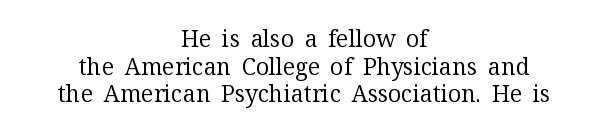
The image shows 23 px text type, upright; set centered, line spacing 1.2x, normal letter spacing, not underlined.
